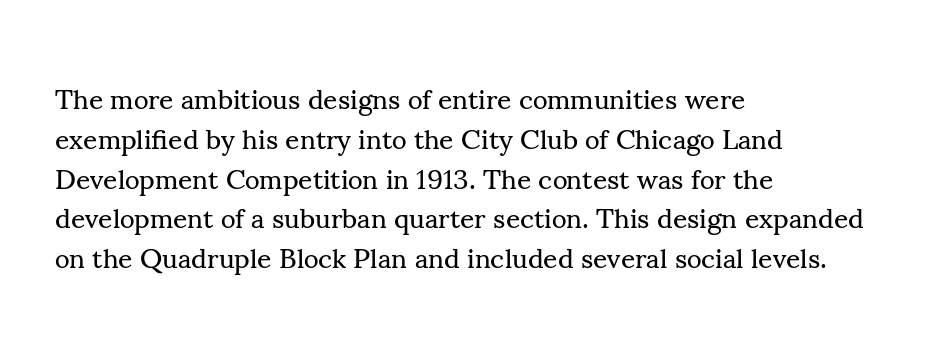
The image shows 28 px regular-weight serif type, upright; set left-aligned, normal line spacing (1.42x), normal letter spacing, not underlined; medium stroke contrast and a small x-height.
